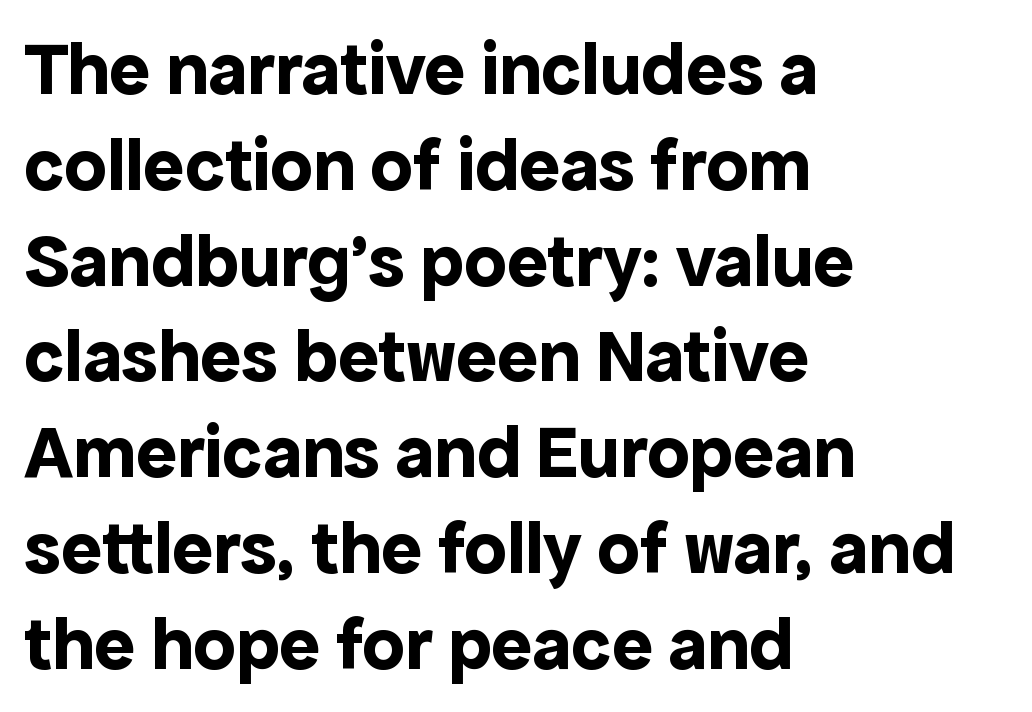
Q: Is the text bold? A: Yes.
Q: Is the text italic (slanted)? A: No, it is upright.
Q: Is the typeface a serif or a sans-serif typeface? A: Sans-serif.
Q: Is the text underlined? A: No.
Q: How is the paragraph aligned? A: Left-aligned.
Q: Is the spacing between letters normal or unusually wide? A: Normal.
Q: Is the spacing between lines tight, normal or loose? A: Normal.
Q: Width (condensed, normal, or wide)? A: Normal.
Q: x-height? A: Medium.
Q: Monospaced? A: No.
